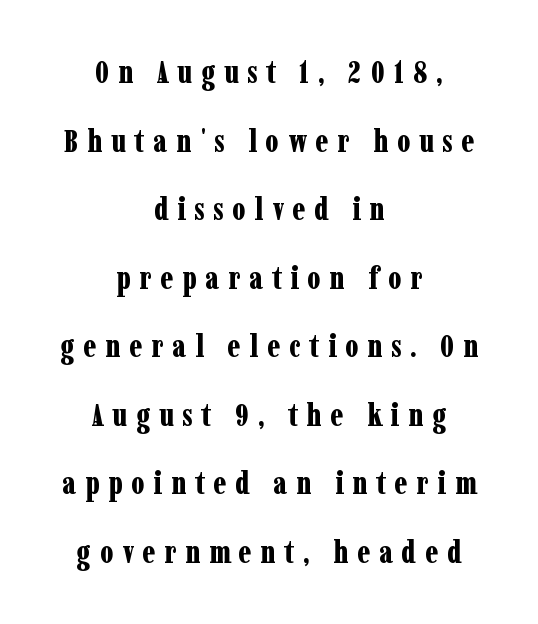
Spacing verdict: proportional, widths tailored to each character. Loosely led — the rows are spread out. Someone cranked the tracking dial way up on this one. Small tapered or slab feet sit at the stroke ends, so this counts as serif.
